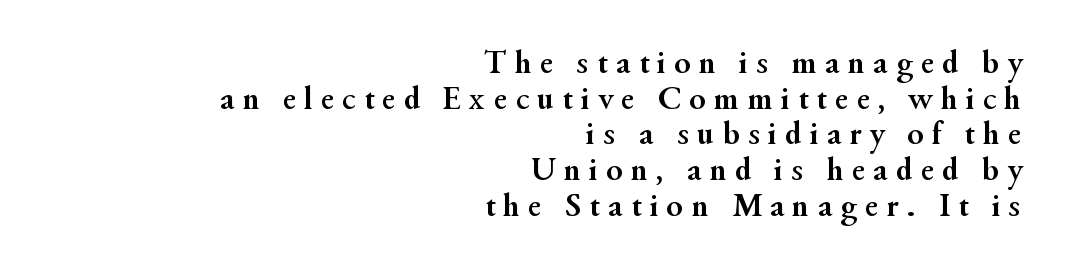
The image shows 33 px semibold serif type, upright; set right-aligned, tight line spacing (1.08x), unusually wide letter spacing (+0.25 em), not underlined; medium stroke contrast and a small x-height.
